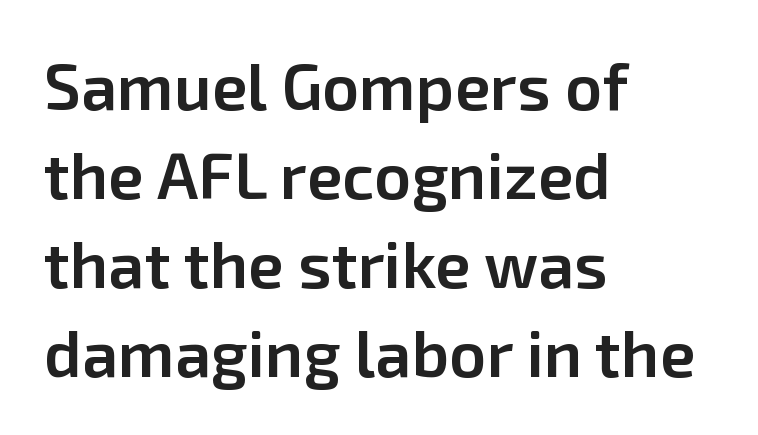
{"serif": "no", "italic": "no", "bold": "semi", "weight": "semibold", "width": "normal", "stroke_contrast": "low", "x_height": "medium", "monospaced": "no", "underline": "no", "align": "left", "line_spacing": "normal", "line_spacing_ratio": 1.37, "letter_spacing": "normal", "letter_spacing_em": 0.0, "glyph_px": 65}
